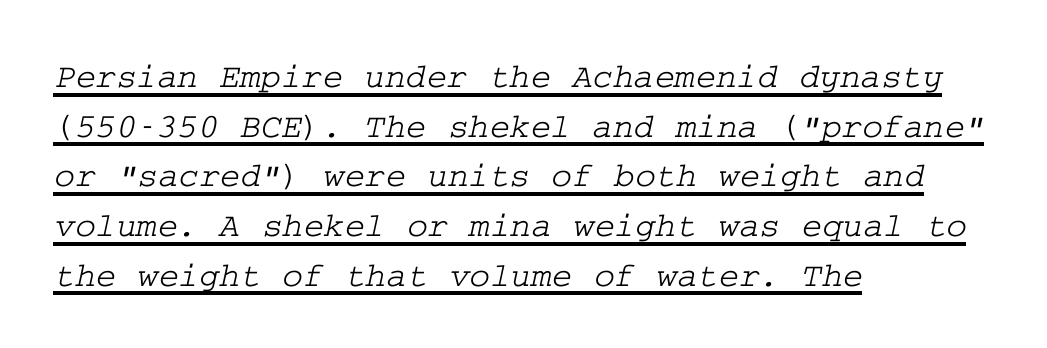
{"serif": "yes", "width": "wide", "stroke_contrast": "low", "x_height": "medium", "underline": "yes", "align": "left", "line_spacing": "normal", "line_spacing_ratio": 1.42, "letter_spacing": "normal", "letter_spacing_em": 0.0, "glyph_px": 35}
